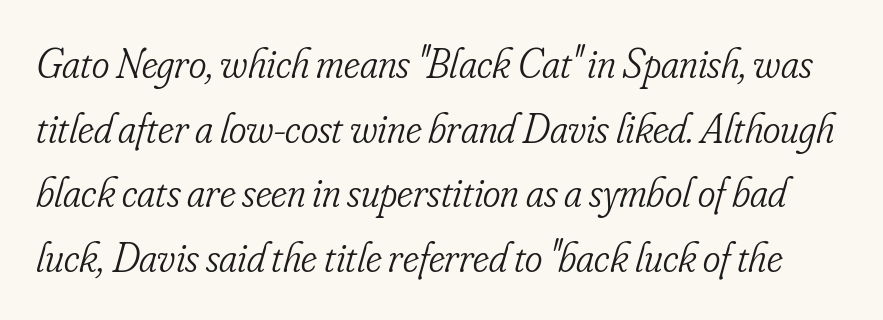
The image shows 42 px light, condensed serif type, italic (leaning right); set normal line spacing (1.54x), normal letter spacing, not underlined; low stroke contrast and a small x-height.
